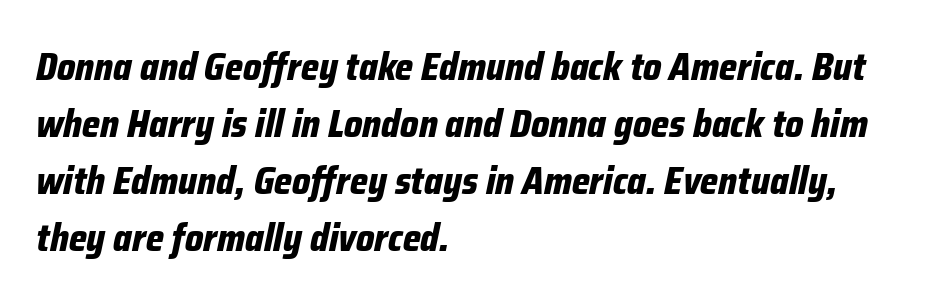
Glyph-to-glyph distance matches everyday printed text. The rendering anchors every line to the left-hand side. If you drew a line through each stem, it would be angled. Weight: bold. Varying glyph widths throughout — classic text-font behaviour.
